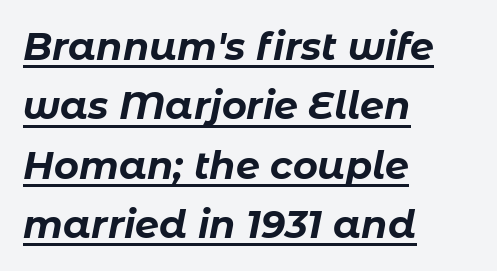
The image shows 38 px bold type, italic (leaning right); set left-aligned, normal line spacing (1.56x), normal letter spacing, underlined; low stroke contrast and a medium x-height.
